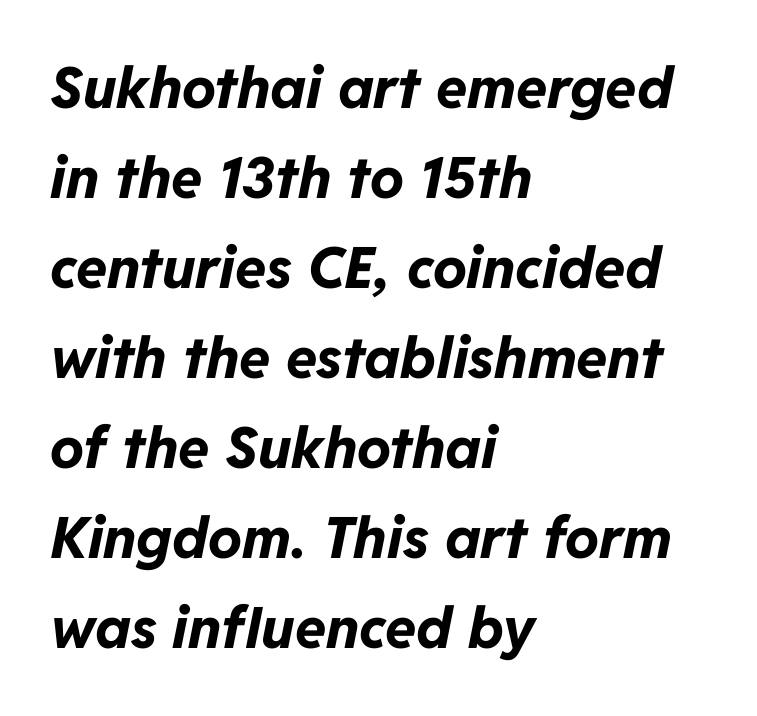
The image shows 57 px bold type, italic (leaning right); set left-aligned, normal line spacing (1.58x), normal letter spacing, not underlined; low stroke contrast and a medium x-height.
